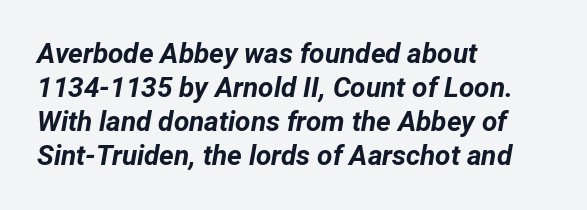
Is this a fixed-width face? No — the glyphs have proportional, varying widths. These words are printed bold, with thick strokes throughout. Is the type slanted? Yes — the strokes lean at a clear angle. The letterforms sit shoulder to shoulder at normal distance. The paragraph has a hard left edge and a soft right edge.
